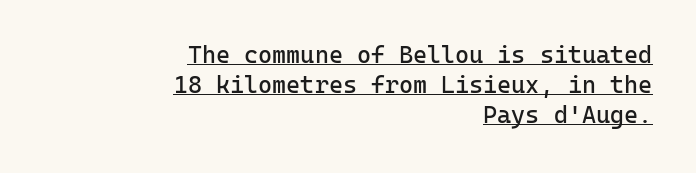
Q: Is the text bold? A: No.
Q: Is the text italic (slanted)? A: No, it is upright.
Q: Is the text underlined? A: Yes.
Q: How is the paragraph aligned? A: Right-aligned.
Q: Is the spacing between letters normal or unusually wide? A: Normal.
Q: Is the spacing between lines tight, normal or loose? A: Normal.
